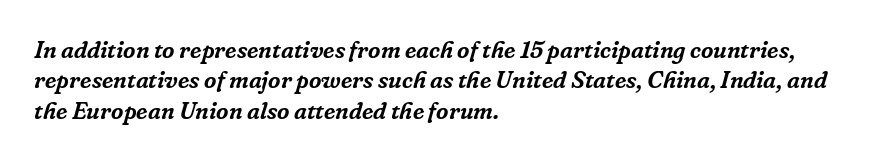
Q: Is the text italic (slanted)? A: Yes, it leans right by about 16 degrees.
Q: Is the text underlined? A: No.
Q: How is the paragraph aligned? A: Left-aligned.
Q: Is the spacing between letters normal or unusually wide? A: Normal.
Q: Is the spacing between lines tight, normal or loose? A: Normal.
